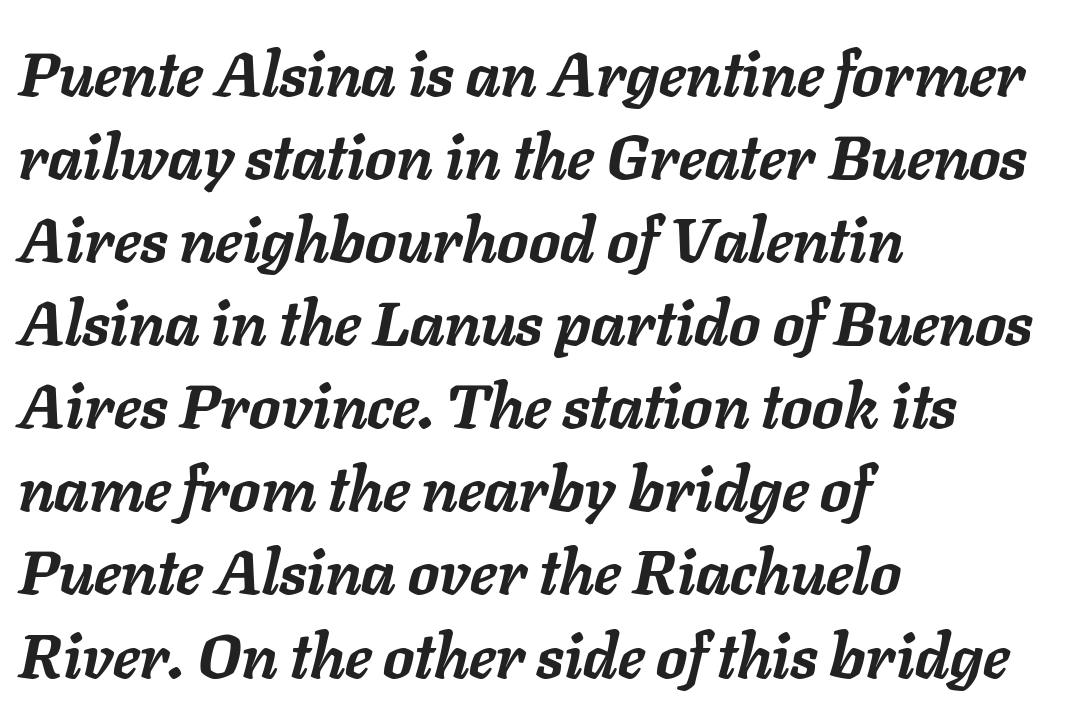
The image shows 62 px semibold type, italic (leaning right); set left-aligned, normal line spacing (1.34x), normal letter spacing, not underlined; low stroke contrast and a medium x-height.
